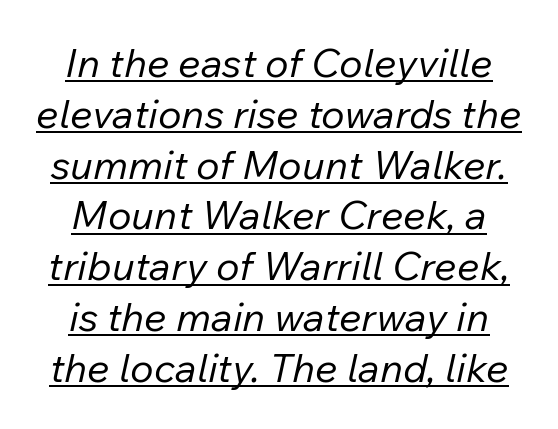
{"italic": "yes", "lean": "right", "slant_degrees": 12, "bold": "no", "weight": "regular", "width": "normal", "stroke_contrast": "low", "x_height": "medium", "monospaced": "no", "underline": "yes", "line_spacing": "normal", "line_spacing_ratio": 1.27, "letter_spacing": "normal", "letter_spacing_em": 0.0, "glyph_px": 40}
